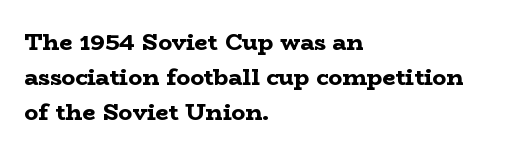
A normal amount of white space separates one row of letters from the next. The lines in this sample share a left origin and differ only in where they stop. Characters follow at the spacing the type designer built in. In terms of weight, the rendering is a true, heavy bold.
